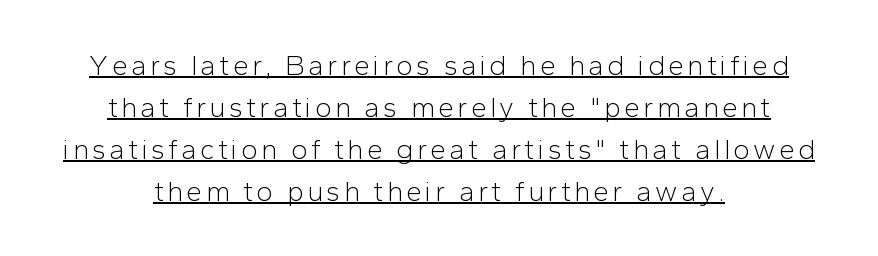
{"serif": "no", "italic": "no", "bold": "no", "weight": "light", "width": "normal", "stroke_contrast": "low", "x_height": "medium", "monospaced": "no", "underline": "yes", "align": "center", "line_spacing": "normal", "line_spacing_ratio": 1.5, "glyph_px": 28}
